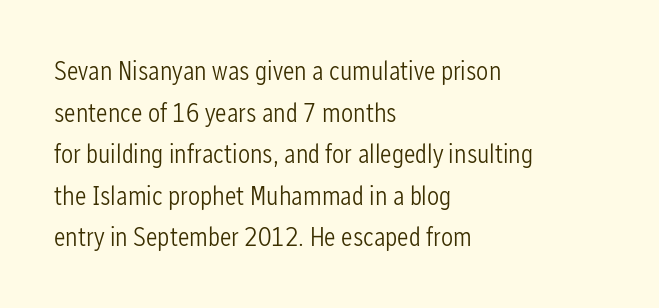
Q: Is the text bold? A: No.
Q: Is the text italic (slanted)? A: No, it is upright.
Q: Is the text underlined? A: No.
Q: How is the paragraph aligned? A: Left-aligned.
Q: Is the spacing between letters normal or unusually wide? A: Normal.
Q: Is the spacing between lines tight, normal or loose? A: Normal.
